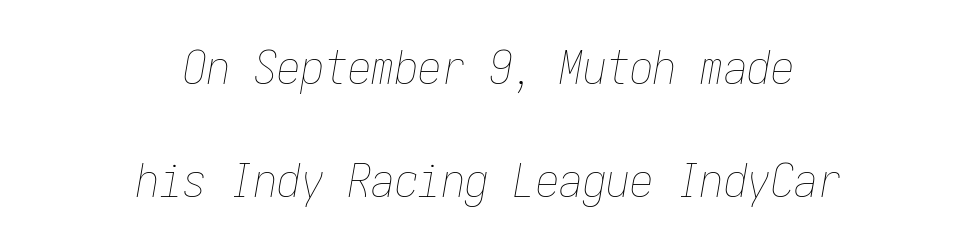
Q: Is the text bold? A: No.
Q: Is the text italic (slanted)? A: Yes, it leans right by about 10 degrees.
Q: Is the text underlined? A: No.
Q: How is the paragraph aligned? A: Centered.
Q: Is the spacing between letters normal or unusually wide? A: Normal.
Q: Is the spacing between lines tight, normal or loose? A: Loose.
Q: Width (condensed, normal, or wide)? A: Condensed.
Q: Stroke contrast? A: Low.
Q: x-height? A: Medium.
